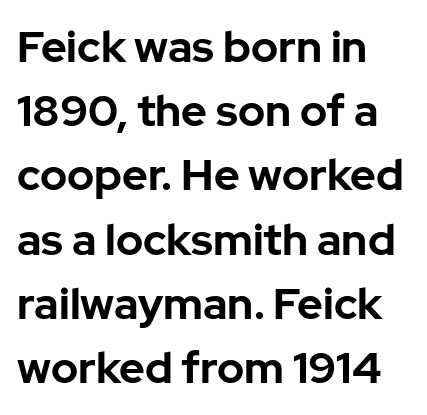
Q: Is the text bold? A: Yes.
Q: Is the text italic (slanted)? A: No, it is upright.
Q: Is the typeface a serif or a sans-serif typeface? A: Sans-serif.
Q: Is the text underlined? A: No.
Q: How is the paragraph aligned? A: Left-aligned.
Q: Is the spacing between letters normal or unusually wide? A: Normal.
Q: Is the spacing between lines tight, normal or loose? A: Normal.
Q: Width (condensed, normal, or wide)? A: Normal.
Q: Stroke contrast? A: Low.
Q: x-height? A: Medium.
Q: Monospaced? A: No.
